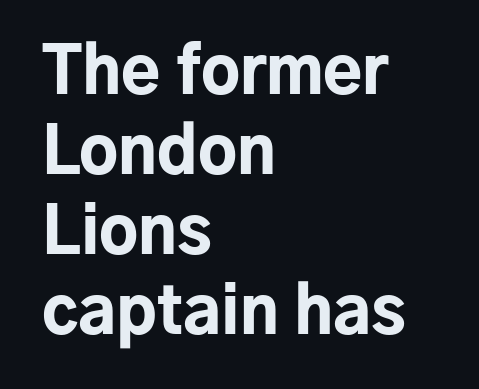
Examine the stroke ends and you'll find no serifs. If you measured baseline to baseline, you'd find a middling distance. Caption: bold face, heavy strokes. The gaps between neighbouring characters are ordinary and unremarkable. Check under the words: just untouched page.
